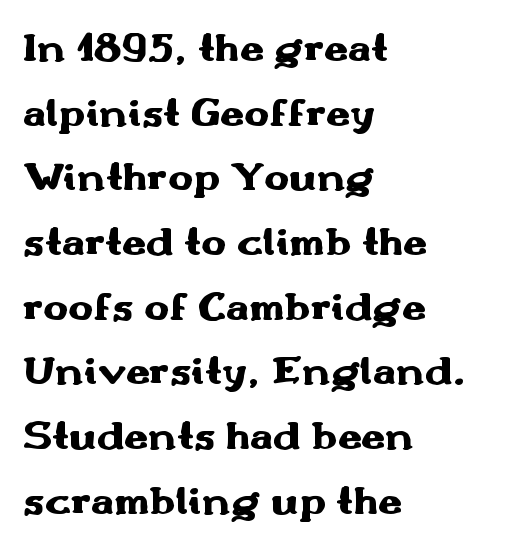
The image shows 42 px heavy, wide sans-serif type, upright; set left-aligned, normal line spacing (1.54x), normal letter spacing, not underlined; medium stroke contrast and a small x-height.
